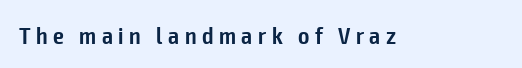
The image shows 24 px text type, upright; set unusually wide letter spacing (+0.23 em), not underlined.
